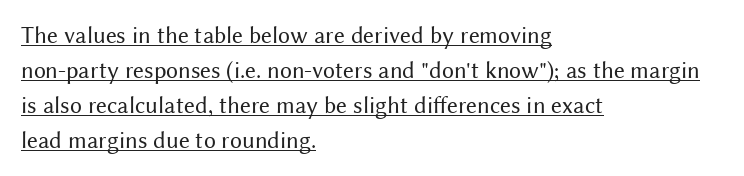
The image shows 24 px text type, upright; set left-aligned, normal line spacing (1.46x), normal letter spacing, underlined.
